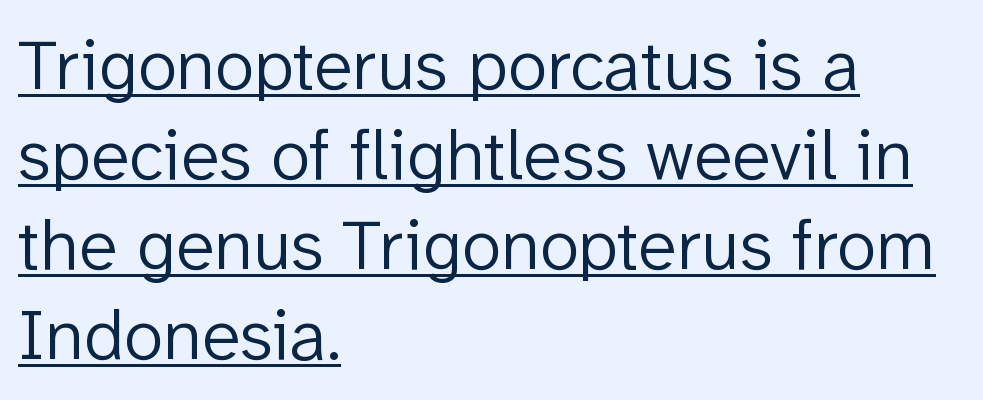
Q: Is the text bold? A: No.
Q: Is the text italic (slanted)? A: No, it is upright.
Q: Is the typeface a serif or a sans-serif typeface? A: Sans-serif.
Q: Is the text underlined? A: Yes.
Q: How is the paragraph aligned? A: Left-aligned.
Q: Is the spacing between letters normal or unusually wide? A: Normal.
Q: Is the spacing between lines tight, normal or loose? A: Normal.
Q: Width (condensed, normal, or wide)? A: Normal.
Q: Stroke contrast? A: Low.
Q: x-height? A: Medium.
Q: Monospaced? A: No.
